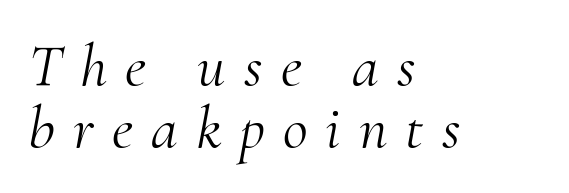
{"serif": "yes", "italic": "yes", "lean": "right", "slant_degrees": 10, "bold": "no", "weight": "light", "width": "normal", "stroke_contrast": "medium", "x_height": "small", "monospaced": "no", "underline": "no", "align": "left", "line_spacing": "tight", "line_spacing_ratio": 1.01, "letter_spacing": "wide", "letter_spacing_em": 0.3, "glyph_px": 61}
